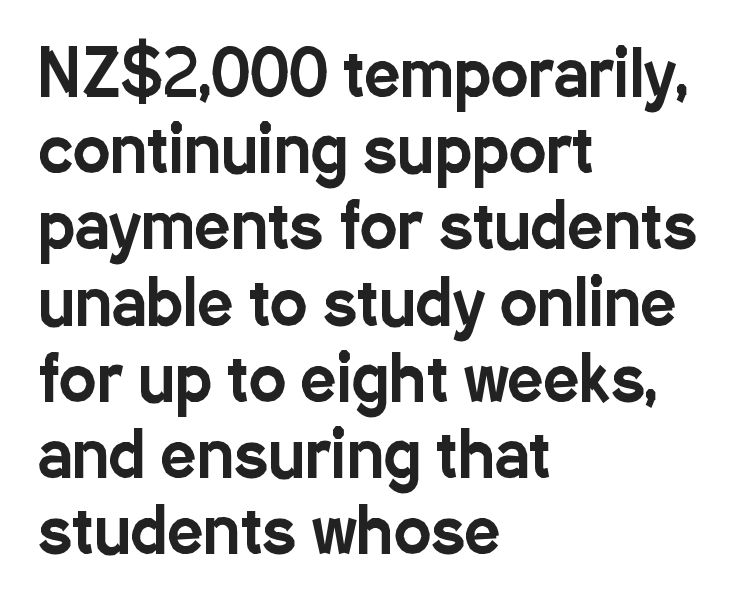
Q: Is the text italic (slanted)? A: No, it is upright.
Q: Is the typeface a serif or a sans-serif typeface? A: Sans-serif.
Q: Is the text underlined? A: No.
Q: How is the paragraph aligned? A: Left-aligned.
Q: Is the spacing between letters normal or unusually wide? A: Normal.
Q: Width (condensed, normal, or wide)? A: Condensed.
Q: Stroke contrast? A: Low.
Q: x-height? A: Medium.
Q: Monospaced? A: No.
